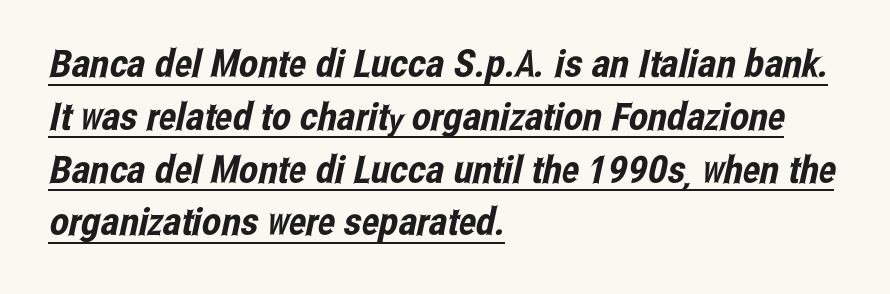
Q: Is the typeface a serif or a sans-serif typeface? A: Sans-serif.
Q: Is the text underlined? A: Yes.
Q: How is the paragraph aligned? A: Left-aligned.
Q: Is the spacing between letters normal or unusually wide? A: Normal.
Q: Is the spacing between lines tight, normal or loose? A: Normal.
Q: Width (condensed, normal, or wide)? A: Condensed.
Q: Stroke contrast? A: Low.
Q: x-height? A: Medium.
Q: Monospaced? A: No.
